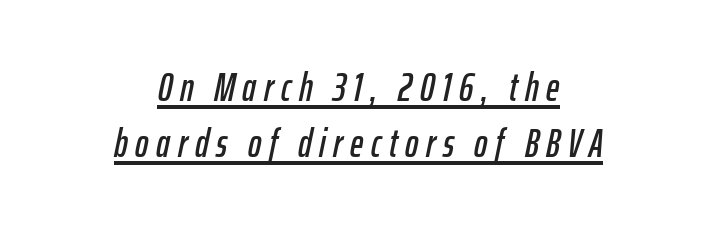
The image shows 40 px condensed type, italic (leaning right); set centered, normal line spacing (1.41x), underlined; low stroke contrast and a medium x-height.
